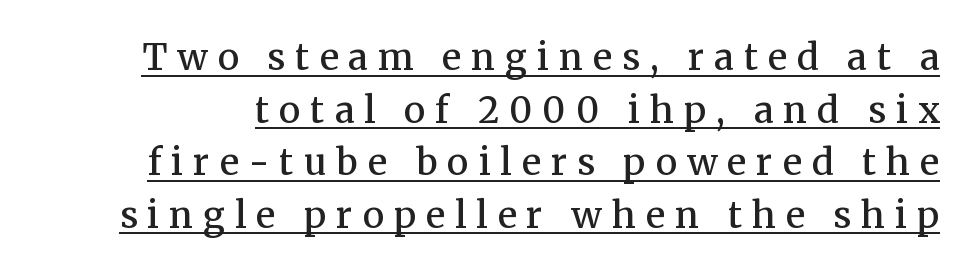
{"serif": "yes", "italic": "no", "bold": "semi", "weight": "semibold", "width": "normal", "stroke_contrast": "medium", "x_height": "medium", "monospaced": "no", "underline": "yes", "line_spacing": "normal", "line_spacing_ratio": 1.46, "letter_spacing": "wide", "letter_spacing_em": 0.28, "glyph_px": 36}
